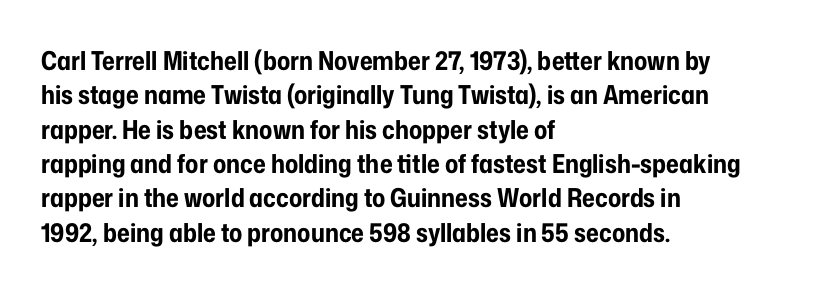
{"italic": "no", "bold": "yes", "underline": "no", "align": "left", "line_spacing": "normal", "line_spacing_ratio": 1.32, "letter_spacing": "normal", "letter_spacing_em": 0.0, "glyph_px": 26}
